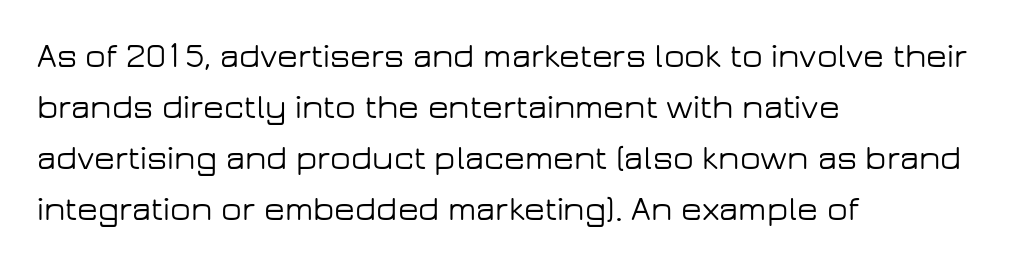
The vertical gap from one line to the next is medium. The rendering anchors every line to the left-hand side. Is the letter spacing exaggerated? No — it looks like the ordinary default. Here the designer chose a conventional face with non-uniform glyph widths. The specimen reads as upright at a glance.
